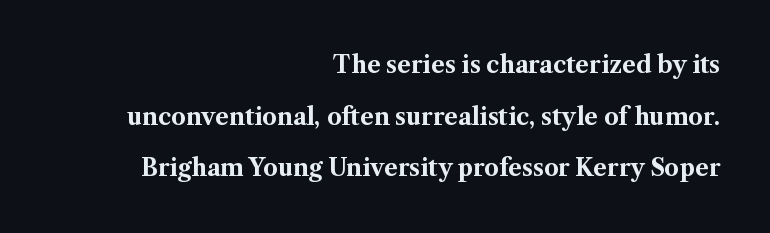
{"italic": "no", "bold": "yes", "underline": "no", "align": "right", "line_spacing": "loose", "line_spacing_ratio": 2.25, "letter_spacing": "normal", "letter_spacing_em": 0.0, "glyph_px": 23}
